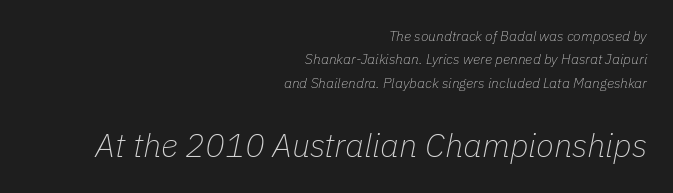
The image shows 33 px thin type, italic (leaning right); set right-aligned, normal line spacing (1.67x), normal letter spacing, not underlined; the second (bottom) block is 2.36x larger; low stroke contrast and a medium x-height.
